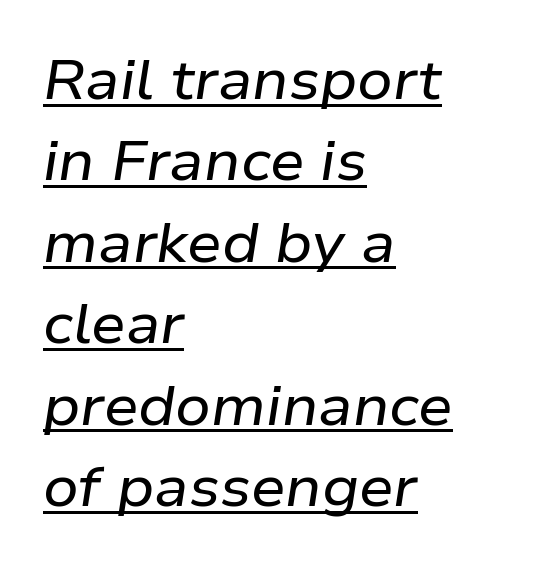
The image shows 55 px wide type, italic (leaning right); set left-aligned, normal line spacing (1.48x), normal letter spacing, underlined; low stroke contrast and a medium x-height.
